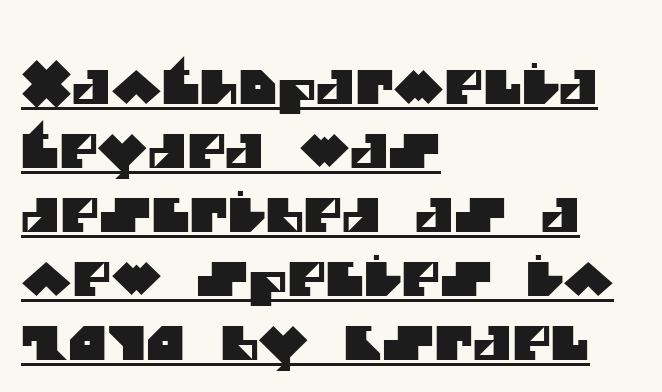
Q: Is the typeface a serif or a sans-serif typeface? A: Sans-serif.
Q: Is the text underlined? A: Yes.
Q: How is the paragraph aligned? A: Left-aligned.
Q: Is the spacing between letters normal or unusually wide? A: Normal.
Q: Is the spacing between lines tight, normal or loose? A: Normal.
Q: Width (condensed, normal, or wide)? A: Normal.
Q: Stroke contrast? A: Medium.
Q: x-height? A: Large.
Q: Monospaced? A: No.
